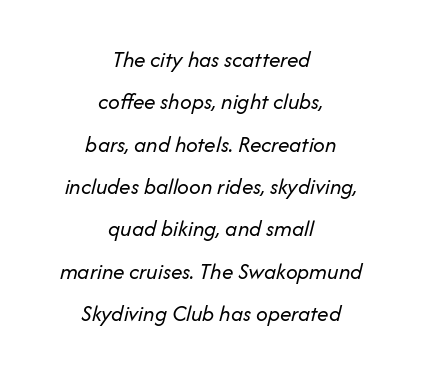
{"italic": "yes", "lean": "right", "slant_degrees": 14, "bold": "no", "underline": "no", "align": "center", "line_spacing_ratio": 1.84, "letter_spacing": "normal", "letter_spacing_em": 0.0, "glyph_px": 23}
